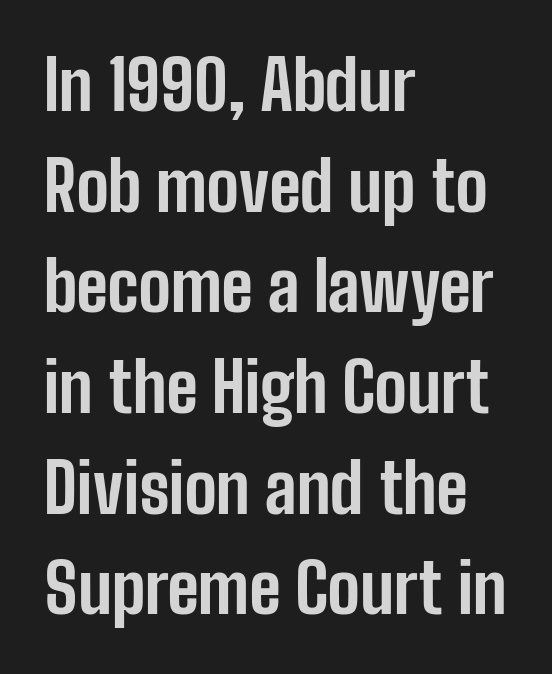
{"serif": "no", "italic": "no", "bold": "yes", "weight": "bold", "width": "condensed", "stroke_contrast": "low", "x_height": "medium", "monospaced": "no", "underline": "no", "align": "left", "line_spacing": "normal", "line_spacing_ratio": 1.48, "letter_spacing": "normal", "letter_spacing_em": 0.0, "glyph_px": 68}
